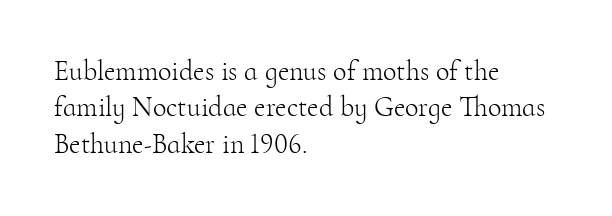
The passage shown is not underscored anywhere. Is this a heavy cut? Hardly; it is regular or lighter. All the whitespace from short lines collects on the right. The line-height multiplier appears to be the usual default. A typesetter would mark this as roman, not italic. Note the varied advance widths — an 'i' is clearly narrower than an 'm'.
